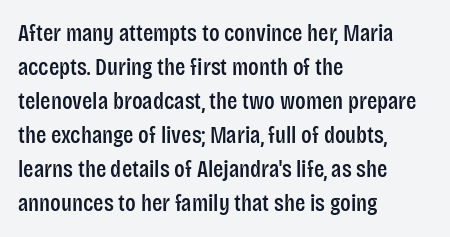
Each word holds together tightly as a unit, with standard inter-letter gaps. Horizontally, the lines are justified to the leading edge only. Check the space under the baseline: it is left empty. Leading matches the norm, producing a regular column.
